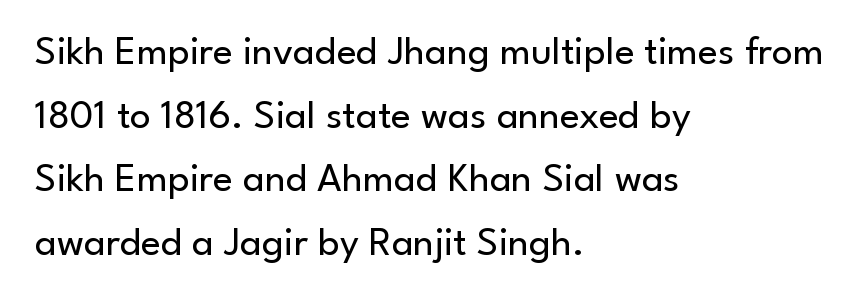
The axis of the letterforms is exactly vertical. Letter spacing: default. Font category for this specimen: sans-serif. Varying glyph widths throughout — classic text-font behaviour. Visually the block forms a straight wall on the left and a jagged coastline on the right.
